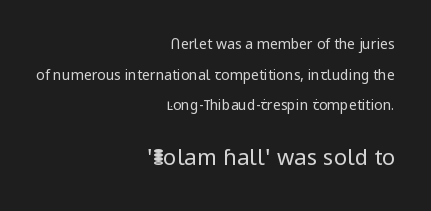
Q: Is the text bold? A: No.
Q: Is the text italic (slanted)? A: No, it is upright.
Q: Is the text underlined? A: No.
Q: How is the paragraph aligned? A: Right-aligned.
Q: Is the spacing between letters normal or unusually wide? A: Normal.
Q: Is the spacing between lines tight, normal or loose? A: Loose.
Q: Which block of text is set in a larger size, the first (top) or the second (bottom)? A: The second (bottom) one.
